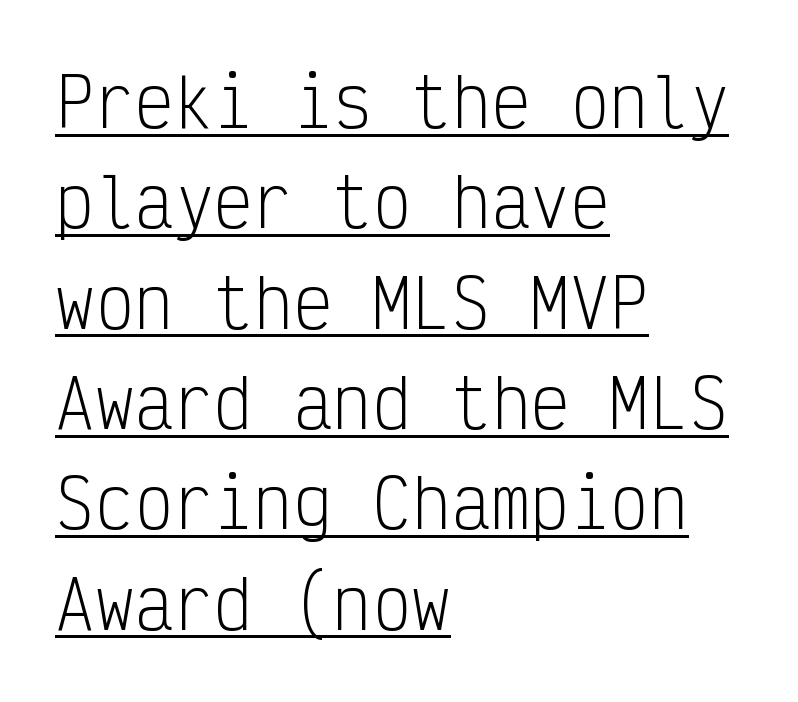
{"serif": "no", "italic": "no", "bold": "no", "weight": "light", "width": "condensed", "stroke_contrast": "low", "x_height": "medium", "monospaced": "yes", "underline": "yes", "align": "left", "line_spacing": "normal", "line_spacing_ratio": 1.52, "letter_spacing": "normal", "letter_spacing_em": 0.0, "glyph_px": 66}
